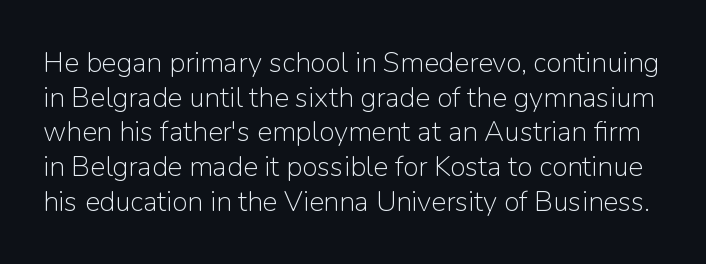
Q: Is the text bold? A: No.
Q: Is the text italic (slanted)? A: No, it is upright.
Q: Is the typeface a serif or a sans-serif typeface? A: Sans-serif.
Q: Is the text underlined? A: No.
Q: Is the spacing between letters normal or unusually wide? A: Normal.
Q: Width (condensed, normal, or wide)? A: Normal.
Q: Stroke contrast? A: Low.
Q: x-height? A: Medium.
Q: Monospaced? A: No.
